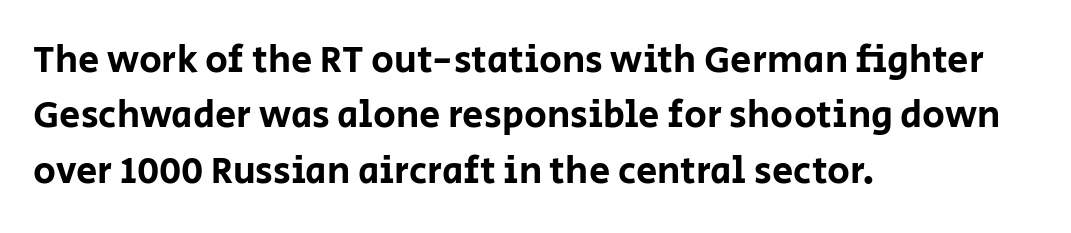
{"serif": "no", "italic": "no", "width": "normal", "stroke_contrast": "low", "x_height": "large", "monospaced": "no", "underline": "no", "align": "left", "line_spacing": "normal", "line_spacing_ratio": 1.46, "letter_spacing": "normal", "letter_spacing_em": 0.0, "glyph_px": 38}
